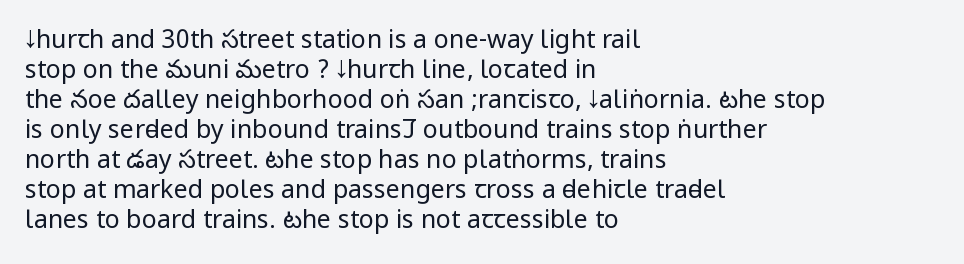
Q: Is the text bold? A: No.
Q: Is the text italic (slanted)? A: No, it is upright.
Q: Is the text underlined? A: No.
Q: How is the paragraph aligned? A: Left-aligned.
Q: Is the spacing between letters normal or unusually wide? A: Normal.
